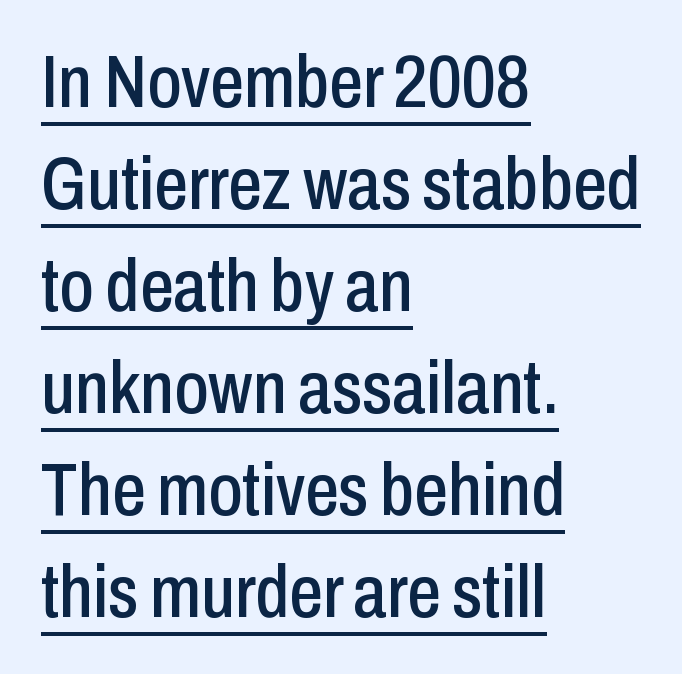
The ragged edge is on the right, which tells us the setting is flush left. Italic: no, the glyphs are upright roman. The type family on display is of the sans-serif kind. Vertically, the passage feels balanced, rows spaced as you'd expect.
